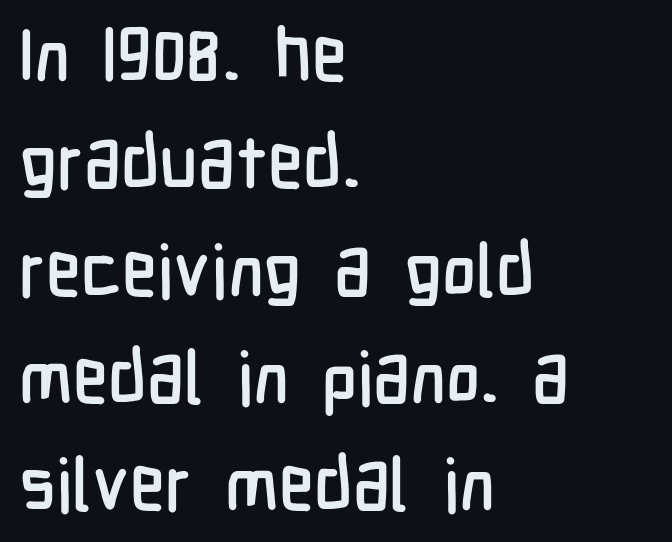
{"serif": "no", "italic": "no", "width": "condensed", "stroke_contrast": "low", "x_height": "medium", "monospaced": "no", "underline": "no", "align": "left", "line_spacing": "normal", "line_spacing_ratio": 1.47, "letter_spacing": "normal", "letter_spacing_em": 0.0, "glyph_px": 73}
